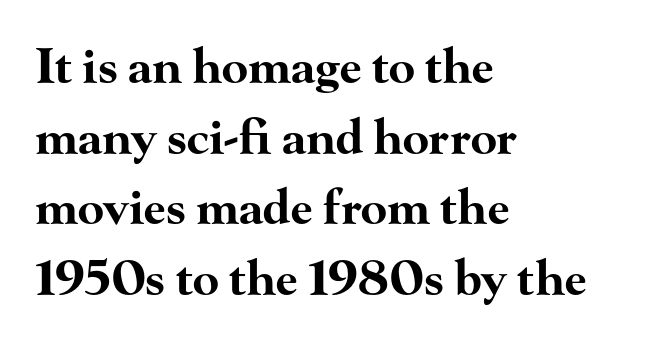
The image shows 48 px bold, wide serif type, upright; set left-aligned, normal line spacing (1.47x), normal letter spacing, not underlined; high stroke contrast and a small x-height.
